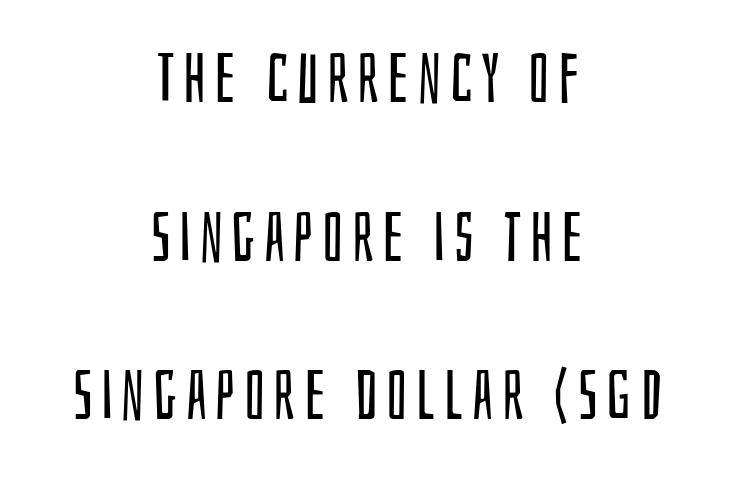
{"serif": "no", "italic": "no", "bold": "no", "weight": "regular", "width": "condensed", "stroke_contrast": "low", "x_height": "large", "monospaced": "no", "underline": "no", "align": "center", "line_spacing": "loose", "line_spacing_ratio": 2.3, "glyph_px": 69}
